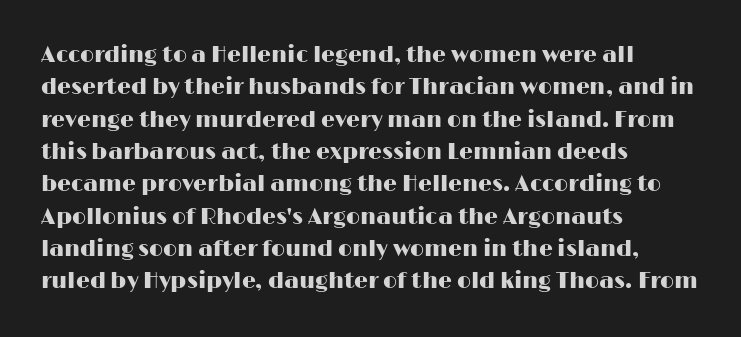
Q: Is the text italic (slanted)? A: No, it is upright.
Q: Is the text underlined? A: No.
Q: How is the paragraph aligned? A: Left-aligned.
Q: Is the spacing between letters normal or unusually wide? A: Normal.
Q: Is the spacing between lines tight, normal or loose? A: Normal.
